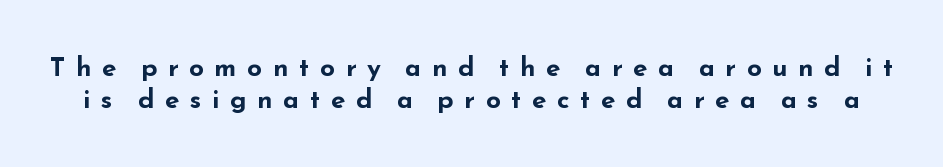
{"italic": "no", "bold": "yes", "underline": "no", "line_spacing_ratio": 1.24, "letter_spacing": "wide", "letter_spacing_em": 0.41, "glyph_px": 26}
